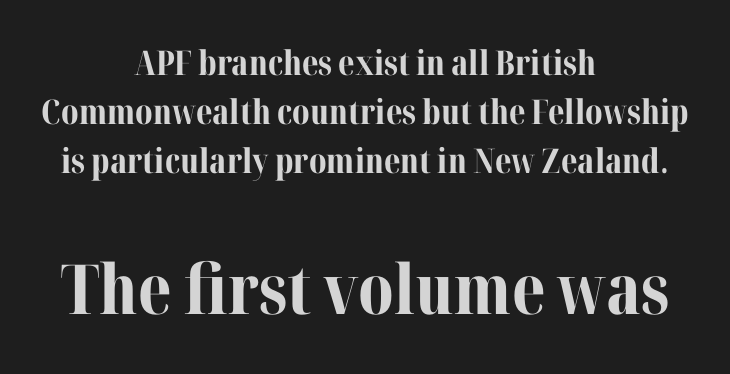
Q: Is the text bold? A: Yes.
Q: Is the text italic (slanted)? A: No, it is upright.
Q: Is the typeface a serif or a sans-serif typeface? A: Serif.
Q: Is the text underlined? A: No.
Q: How is the paragraph aligned? A: Centered.
Q: Is the spacing between letters normal or unusually wide? A: Normal.
Q: Is the spacing between lines tight, normal or loose? A: Normal.
Q: Which block of text is set in a larger size, the first (top) or the second (bottom)? A: The second (bottom) one.
Q: Width (condensed, normal, or wide)? A: Normal.
Q: Stroke contrast? A: Medium.
Q: x-height? A: Medium.
Q: Monospaced? A: No.
